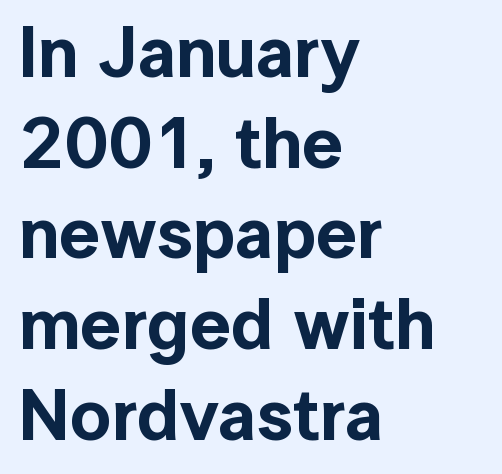
{"serif": "no", "italic": "no", "width": "normal", "x_height": "medium", "monospaced": "no", "underline": "no", "align": "left", "line_spacing": "normal", "line_spacing_ratio": 1.26, "letter_spacing": "normal", "letter_spacing_em": 0.0, "glyph_px": 72}
